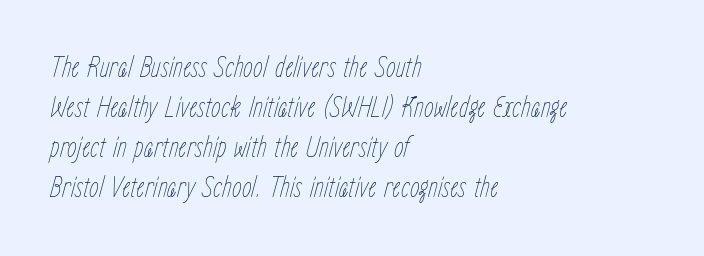
Proportional: the letters do not fall into vertical columns. There is no visible air inserted between adjacent glyphs. This sample uses an oblique cut, with every glyph tilted off the vertical. Each stroke keeps to a modest, everyday thickness or less. Visually the block forms a straight wall on the left and a jagged coastline on the right.
